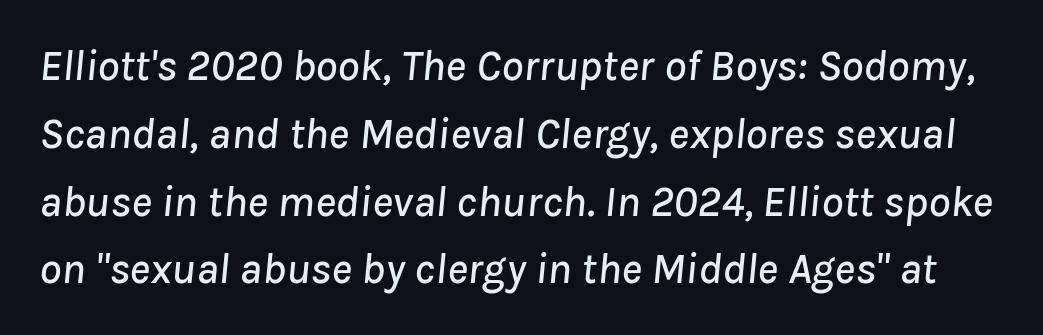
Q: Is the text italic (slanted)? A: Yes, it leans right by about 8 degrees.
Q: Is the text underlined? A: No.
Q: Is the spacing between letters normal or unusually wide? A: Normal.
Q: Is the spacing between lines tight, normal or loose? A: Normal.
Q: Width (condensed, normal, or wide)? A: Normal.
Q: Stroke contrast? A: Low.
Q: x-height? A: Medium.
Q: Monospaced? A: No.
